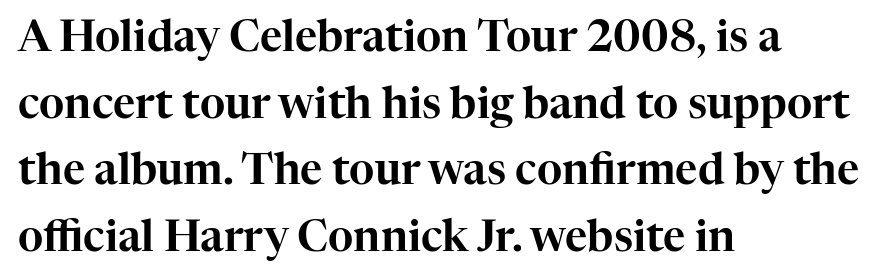
Notice how the stems are strictly vertical — no italics here. Old-style or modern, the face here clearly has serifs. A classic flush-left, rag-right setting is used for this passage. Leading matches the norm, producing a regular column.
